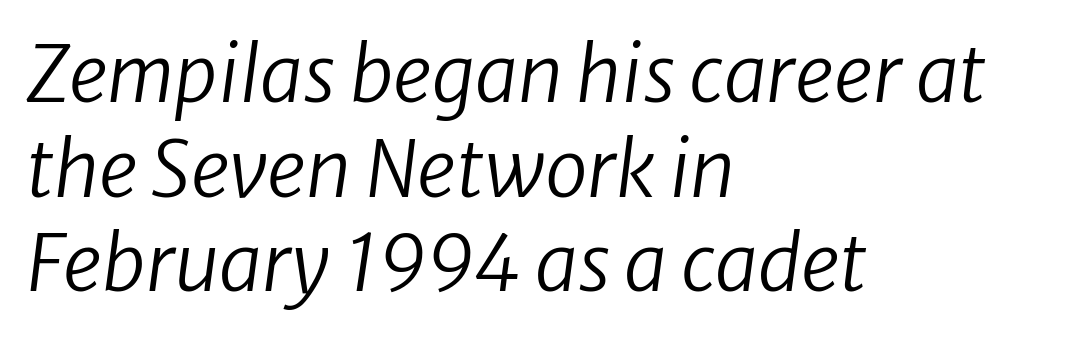
{"italic": "yes", "lean": "right", "slant_degrees": 8, "bold": "no", "weight": "regular", "width": "normal", "stroke_contrast": "low", "x_height": "medium", "monospaced": "no", "underline": "no", "align": "left", "line_spacing_ratio": 1.23, "letter_spacing": "normal", "letter_spacing_em": 0.0, "glyph_px": 77}
